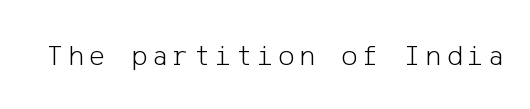
{"serif": "no", "italic": "no", "bold": "no", "weight": "light", "width": "normal", "stroke_contrast": "low", "x_height": "medium", "underline": "no", "glyph_px": 30}
